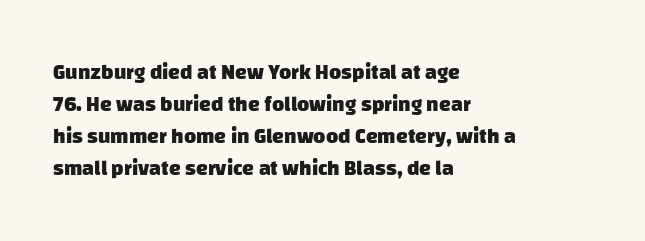
The image shows 21 px bold type; set left-aligned, normal line spacing (1.52x), normal letter spacing, not underlined.
